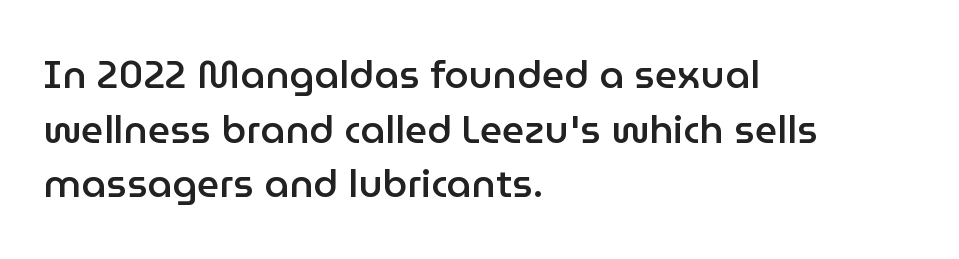
The lines sit at an ordinary, default distance from one another. These lines are set flush left with a ragged right edge. Nothing unusual about the tracking: characters are spaced as the font intends. The glyphs are unaccompanied by any horizontal stroke below them.
